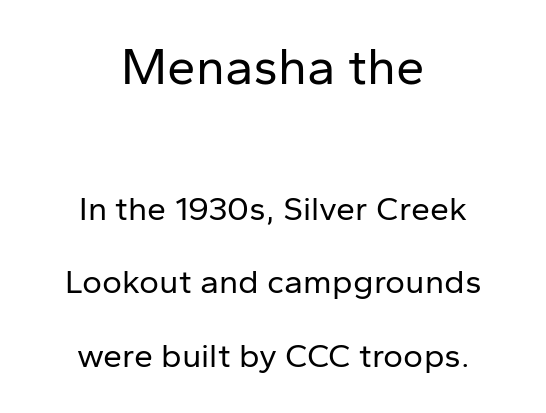
Q: Is the text bold? A: No.
Q: Is the text italic (slanted)? A: No, it is upright.
Q: Is the typeface a serif or a sans-serif typeface? A: Sans-serif.
Q: Is the text underlined? A: No.
Q: How is the paragraph aligned? A: Centered.
Q: Is the spacing between letters normal or unusually wide? A: Normal.
Q: Is the spacing between lines tight, normal or loose? A: Loose.
Q: Which block of text is set in a larger size, the first (top) or the second (bottom)? A: The first (top) one.
Q: Width (condensed, normal, or wide)? A: Normal.
Q: Stroke contrast? A: Low.
Q: x-height? A: Medium.
Q: Monospaced? A: No.
